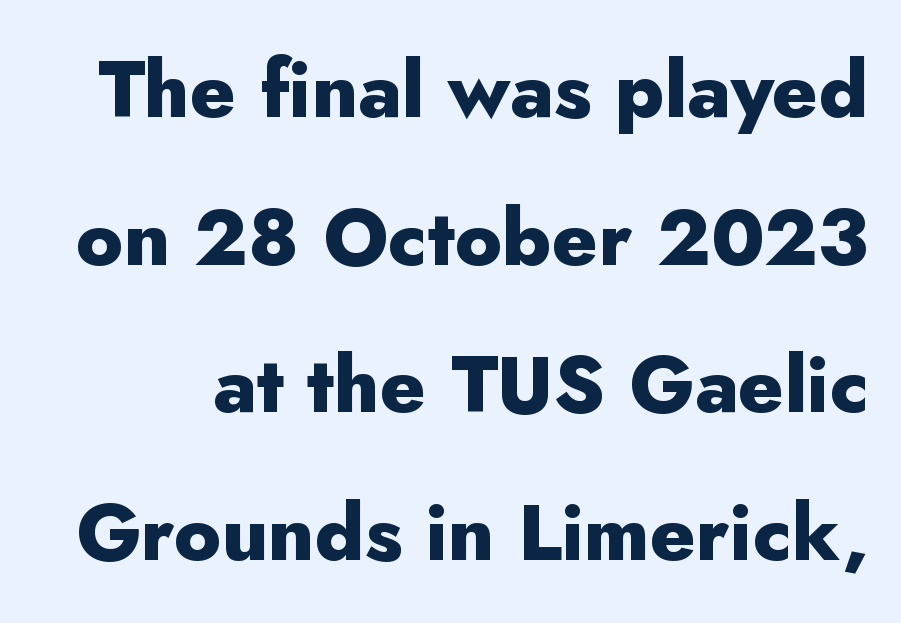
{"serif": "no", "italic": "no", "bold": "yes", "weight": "heavy", "width": "normal", "stroke_contrast": "low", "x_height": "small", "monospaced": "no", "underline": "no", "line_spacing_ratio": 1.87, "letter_spacing": "normal", "letter_spacing_em": 0.0, "glyph_px": 79}
